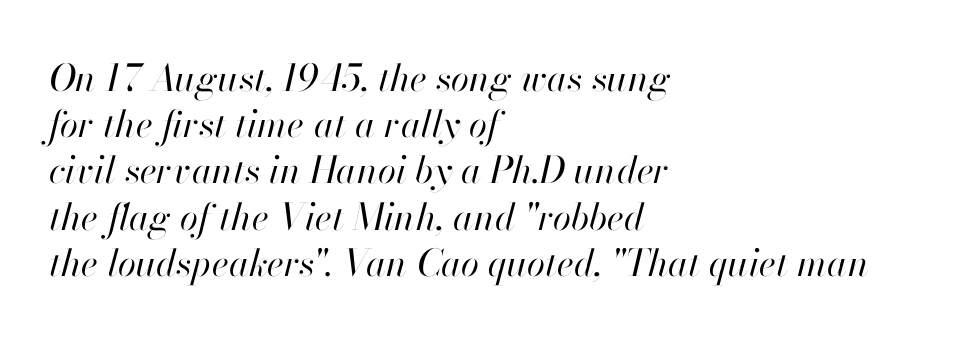
In CSS terms this would be text-align: left. The block of text has a typical density, with ordinary space between rows. The letters sit at their default tracking, neither squeezed nor spread. The rendering uses natural spacing where letterforms have individual widths. A clean baseline with only descenders dipping below it.
